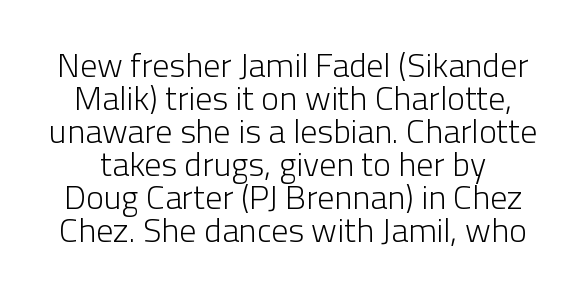
{"serif": "no", "italic": "no", "bold": "no", "weight": "light", "width": "normal", "stroke_contrast": "low", "x_height": "medium", "monospaced": "no", "underline": "no", "line_spacing": "tight", "line_spacing_ratio": 0.97, "letter_spacing": "normal", "letter_spacing_em": 0.0, "glyph_px": 34}
